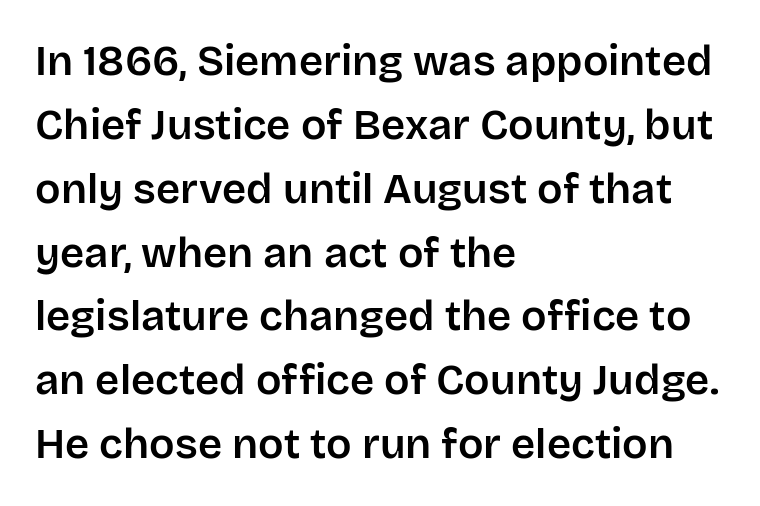
Q: Is the text italic (slanted)? A: No, it is upright.
Q: Is the typeface a serif or a sans-serif typeface? A: Sans-serif.
Q: Is the text underlined? A: No.
Q: How is the paragraph aligned? A: Left-aligned.
Q: Is the spacing between letters normal or unusually wide? A: Normal.
Q: Is the spacing between lines tight, normal or loose? A: Normal.
Q: Width (condensed, normal, or wide)? A: Normal.
Q: Stroke contrast? A: Low.
Q: x-height? A: Large.
Q: Monospaced? A: No.
